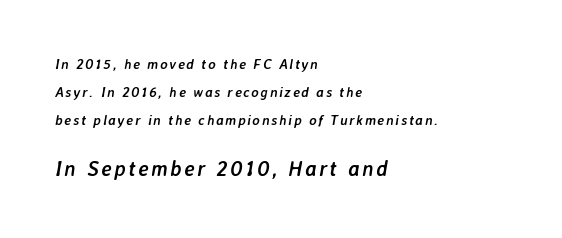
The image shows 21 px bold type, italic (leaning right); set left-aligned, loose line spacing (1.99x), not underlined; the second (bottom) block is 1.5x larger.
